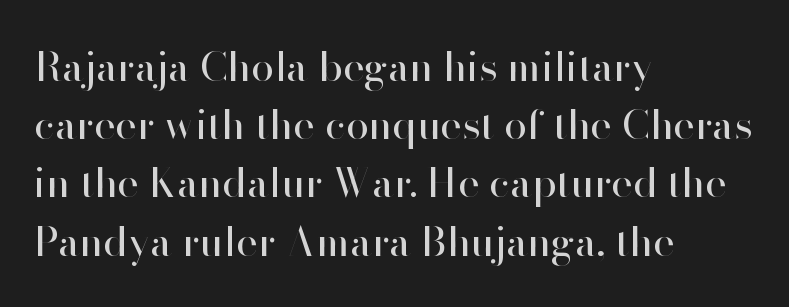
The rendering uses natural spacing where letterforms have individual widths. The designer went with a sans here, leaving each stem footless. Horizontal bands of white between lines are of average thickness. Each line starts at the same left margin while the right side varies. Unmarked baselines from the first word to the last.
